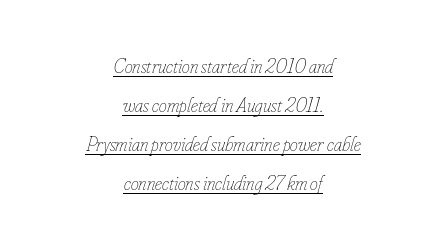
The image shows 20 px text type, italic (leaning right); set centered, loose line spacing (1.95x), normal letter spacing, underlined.
